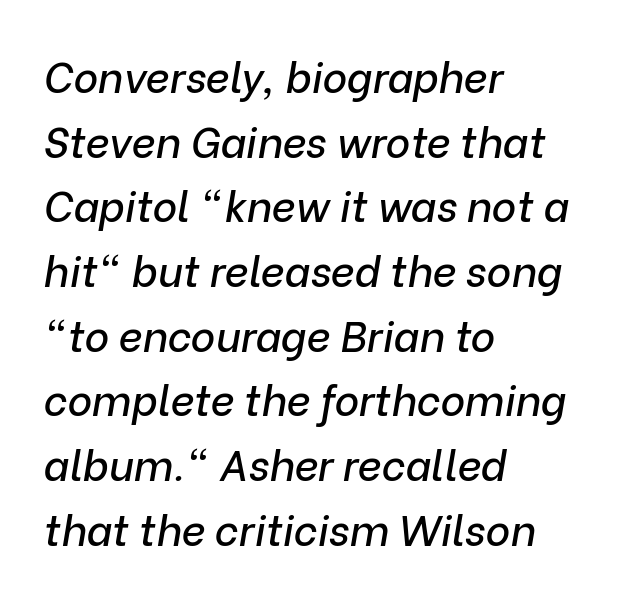
The image shows 42 px text type, italic (leaning right); set left-aligned, normal line spacing (1.54x), normal letter spacing, not underlined; low stroke contrast and a medium x-height.
